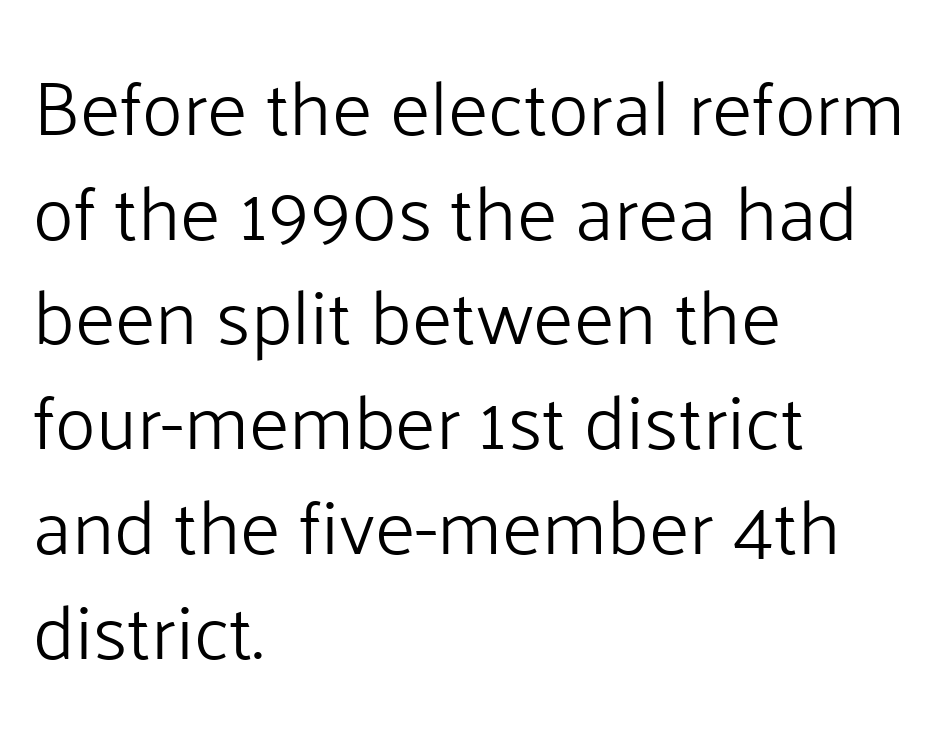
You can tell it's not italic because the verticals are truly vertical. Each new line begins a customary step beneath the previous one. The lines are quadded left. Descenders are the only things crossing below the line.
